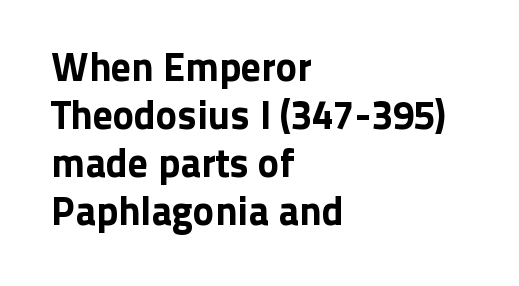
The image shows 40 px sans-serif type, upright; set left-aligned, line spacing 1.2x, normal letter spacing, not underlined; low stroke contrast and a medium x-height.
